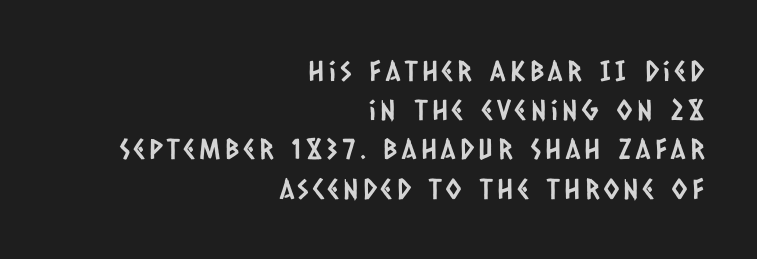
{"serif": "no", "width": "condensed", "stroke_contrast": "low", "x_height": "large", "monospaced": "no", "underline": "no", "align": "right", "line_spacing": "normal", "line_spacing_ratio": 1.4, "glyph_px": 28}
